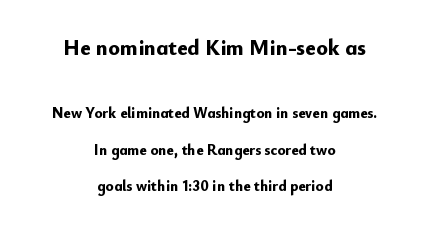
Q: Is the text bold? A: Yes.
Q: Is the text italic (slanted)? A: No, it is upright.
Q: Is the text underlined? A: No.
Q: How is the paragraph aligned? A: Centered.
Q: Is the spacing between letters normal or unusually wide? A: Normal.
Q: Is the spacing between lines tight, normal or loose? A: Loose.
Q: Which block of text is set in a larger size, the first (top) or the second (bottom)? A: The first (top) one.
